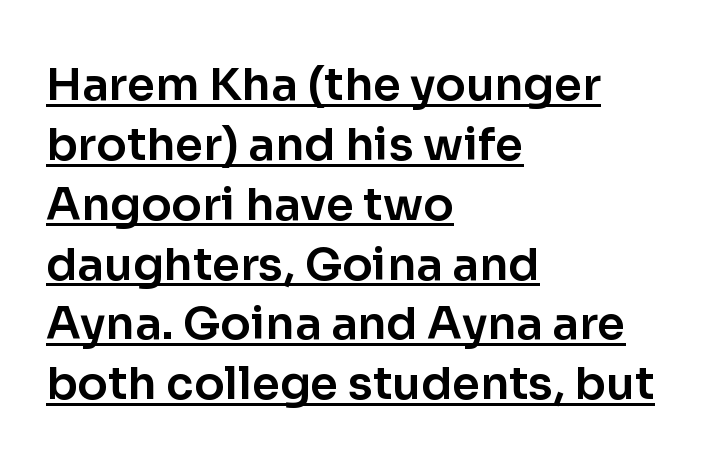
{"serif": "no", "italic": "no", "width": "normal", "stroke_contrast": "low", "x_height": "medium", "monospaced": "no", "underline": "yes", "align": "left", "line_spacing": "normal", "line_spacing_ratio": 1.33, "letter_spacing": "normal", "letter_spacing_em": 0.0, "glyph_px": 45}
